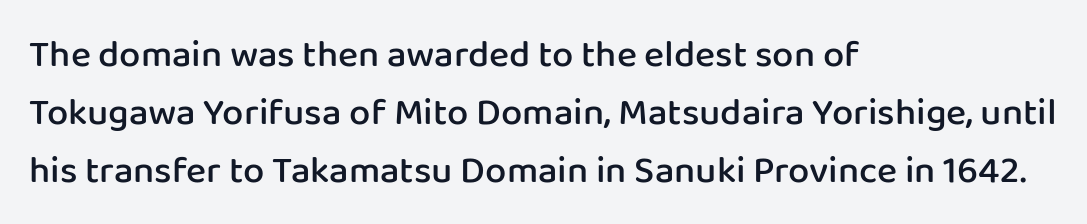
Each new line begins a customary step beneath the previous one. Here the designer chose a conventional face with non-uniform glyph widths. How heavy is the stroke? Medium-heavy — a semibold, shy of bold. The horizontal fit of the characters is conventional and even. You can tell it's not italic because the verticals are truly vertical.
